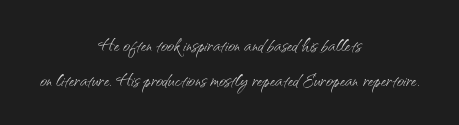
These lines keep a tight, regular rhythm from letter to letter. Reading down the block, each line starts at a different indent, mirrored at its end. The designer left line spacing at the default. Just letters on the line, the space beneath them empty. Compared with a typical body face, this is equally light or lighter still.
